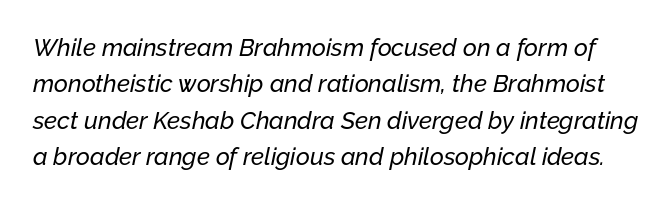
{"italic": "yes", "lean": "right", "slant_degrees": 12, "underline": "no", "line_spacing": "normal", "line_spacing_ratio": 1.52, "letter_spacing": "normal", "letter_spacing_em": 0.0, "glyph_px": 24}
